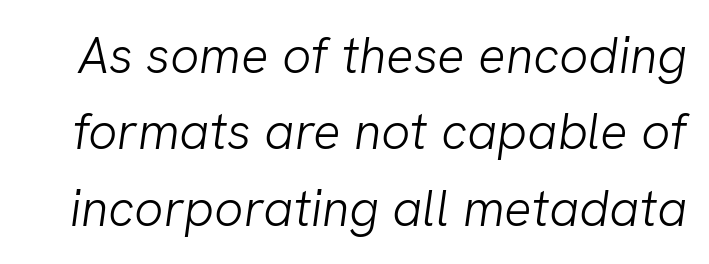
The image shows 51 px light sans-serif type; set normal line spacing (1.5x), normal letter spacing, not underlined; low stroke contrast and a medium x-height.
